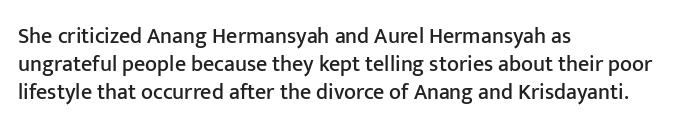
{"italic": "no", "underline": "no", "align": "left", "line_spacing": "normal", "line_spacing_ratio": 1.27, "letter_spacing": "normal", "letter_spacing_em": 0.0, "glyph_px": 22}
